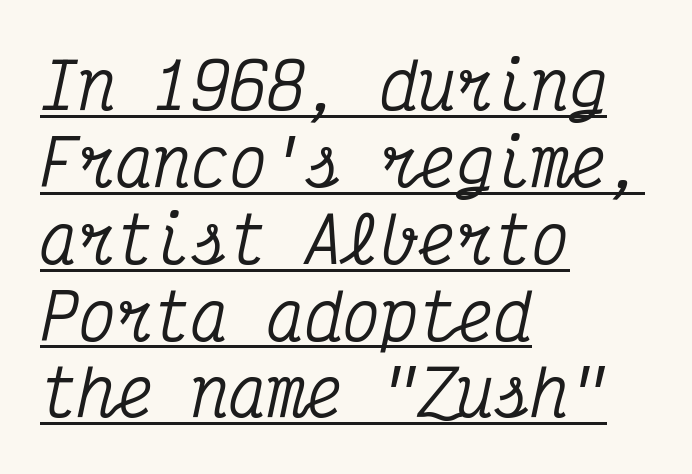
The image shows 63 px condensed serif type, italic (leaning right), monospaced; set left-aligned, line spacing 1.22x, normal letter spacing, underlined; medium stroke contrast and a medium x-height.
